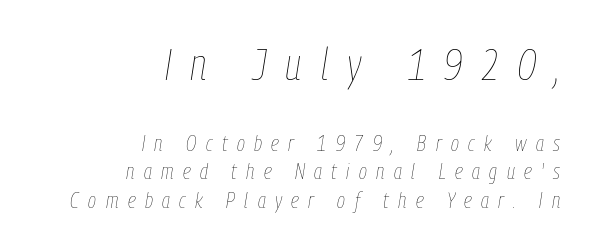
{"italic": "yes", "lean": "right", "slant_degrees": 9, "bold": "no", "weight": "thin", "width": "condensed", "stroke_contrast": "low", "x_height": "medium", "monospaced": "no", "underline": "no", "align": "right", "line_spacing": "normal", "line_spacing_ratio": 1.29, "letter_spacing": "wide", "letter_spacing_em": 0.43, "larger_block": "first", "size_ratio": 2.0, "glyph_px": 44}
